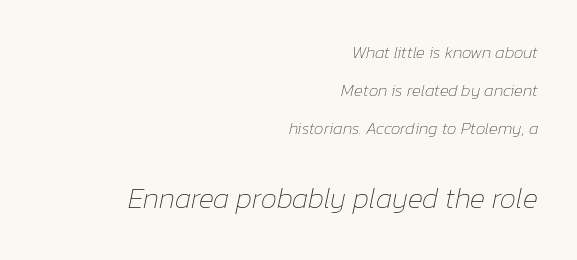
{"italic": "yes", "lean": "right", "slant_degrees": 12, "bold": "no", "weight": "thin", "width": "normal", "stroke_contrast": "low", "x_height": "medium", "monospaced": "no", "underline": "no", "align": "right", "line_spacing": "loose", "line_spacing_ratio": 2.24, "letter_spacing": "normal", "letter_spacing_em": 0.0, "larger_block": "second", "size_ratio": 1.71, "glyph_px": 29}
